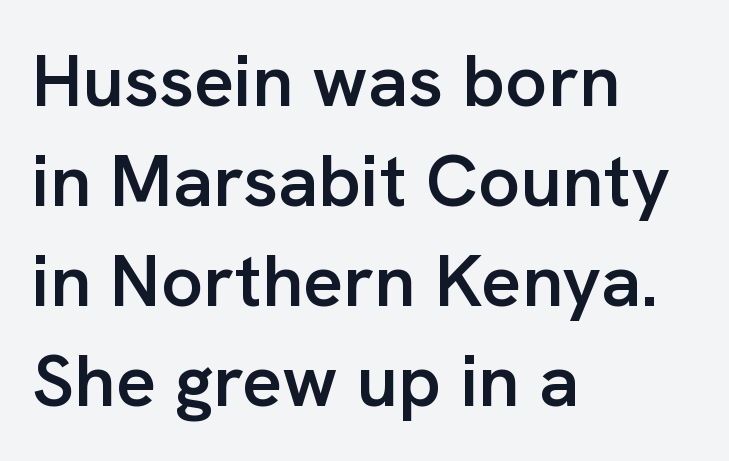
The image shows 74 px semibold sans-serif type, upright; set left-aligned, normal line spacing (1.35x), normal letter spacing, not underlined; low stroke contrast and a medium x-height.
